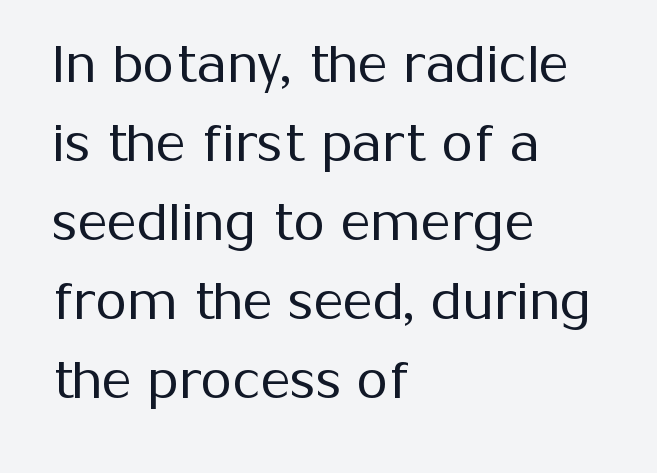
The image shows 51 px regular-weight sans-serif type, upright; set left-aligned, normal line spacing (1.55x), normal letter spacing, not underlined; medium stroke contrast and a medium x-height.
